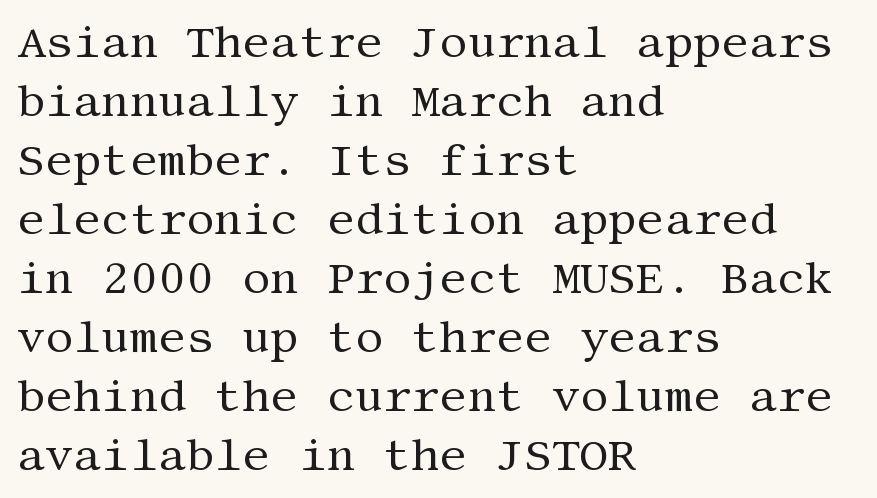
Unbolded letterforms with no extra heft. Only glyphs here, with clear space below each row. The rendering shows small feet on the letterforms — a serif design. If you measured baseline to baseline, you'd find a middling distance.
